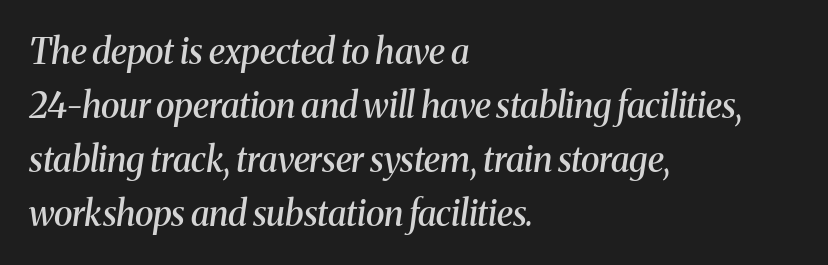
Q: Is the text bold? A: Semi-bold.
Q: Is the text italic (slanted)? A: Yes, it leans right by about 8 degrees.
Q: Is the typeface a serif or a sans-serif typeface? A: Serif.
Q: Is the text underlined? A: No.
Q: How is the paragraph aligned? A: Left-aligned.
Q: Is the spacing between letters normal or unusually wide? A: Normal.
Q: Is the spacing between lines tight, normal or loose? A: Normal.
Q: Width (condensed, normal, or wide)? A: Normal.
Q: Stroke contrast? A: Medium.
Q: x-height? A: Medium.
Q: Monospaced? A: No.
